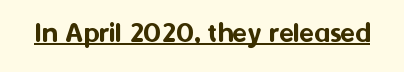
Do the letters lean? They stand straight. This rendering employs a face without finishing strokes, i.e., a sans-serif. Tracking here is standard; glyphs follow each other at the usual distance. Do the characters align in a grid? No, the font is proportional. Somebody hit Ctrl+U on this one — the words are underlined.
